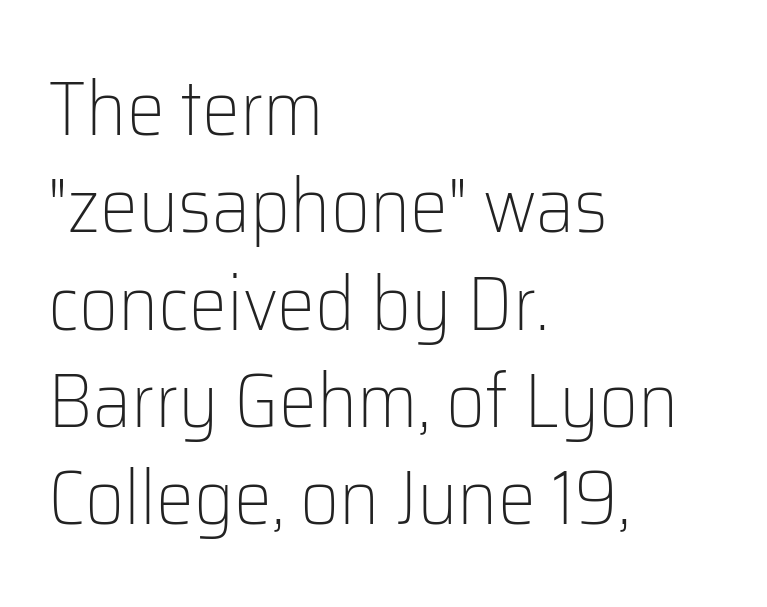
The image shows 76 px light sans-serif type, upright; set left-aligned, normal line spacing (1.28x), normal letter spacing, not underlined; low stroke contrast and a medium x-height.
